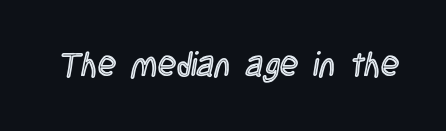
Here the glyphs are tracked normally, forming tight word shapes. Beneath every word, the page is bare. Note the varied advance widths — an 'i' is clearly narrower than an 'm'.
